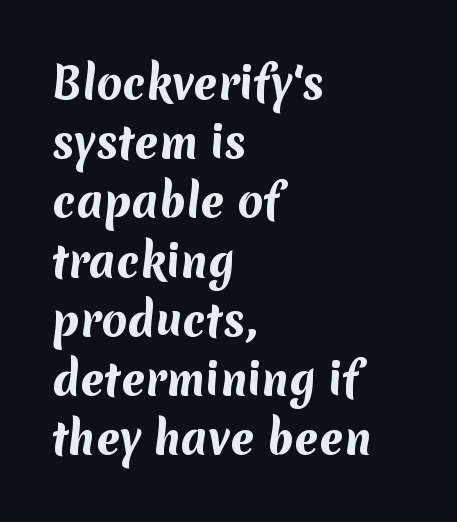
Q: Is the text bold? A: Yes.
Q: Is the typeface a serif or a sans-serif typeface? A: Sans-serif.
Q: Is the text underlined? A: No.
Q: How is the paragraph aligned? A: Left-aligned.
Q: Is the spacing between letters normal or unusually wide? A: Normal.
Q: Is the spacing between lines tight, normal or loose? A: Normal.
Q: Width (condensed, normal, or wide)? A: Normal.
Q: Stroke contrast? A: Medium.
Q: x-height? A: Medium.
Q: Monospaced? A: No.
